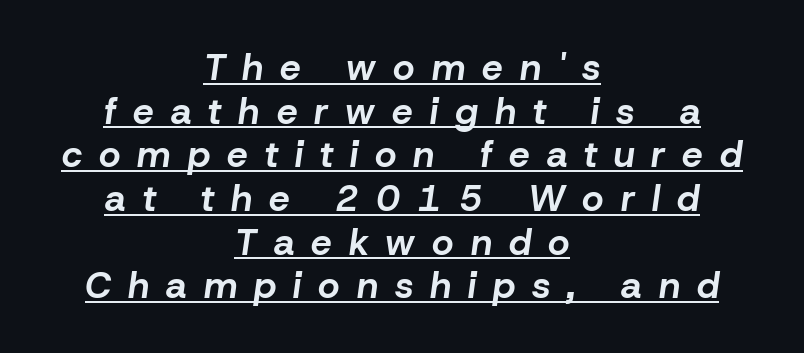
The image shows 37 px bold type, italic (leaning right); set centered, line spacing 1.18x, unusually wide letter spacing (+0.46 em), underlined; low stroke contrast and a medium x-height.
